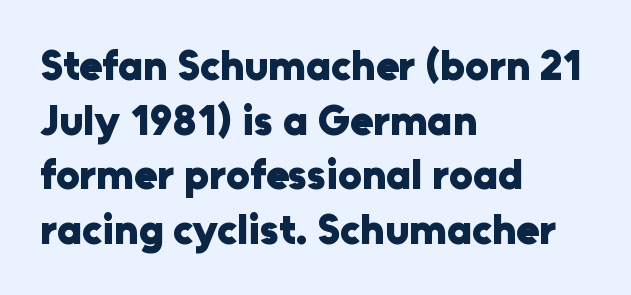
{"serif": "no", "italic": "no", "bold": "yes", "weight": "heavy", "width": "normal", "stroke_contrast": "low", "x_height": "medium", "monospaced": "no", "underline": "no", "align": "left", "line_spacing": "normal", "line_spacing_ratio": 1.3, "letter_spacing": "normal", "letter_spacing_em": 0.0, "glyph_px": 42}
